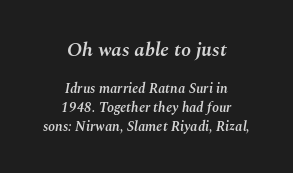
{"italic": "yes", "lean": "right", "slant_degrees": 10, "bold": "semi", "underline": "no", "align": "center", "line_spacing": "normal", "line_spacing_ratio": 1.38, "letter_spacing": "normal", "letter_spacing_em": 0.0, "larger_block": "first", "size_ratio": 1.43, "glyph_px": 20}
